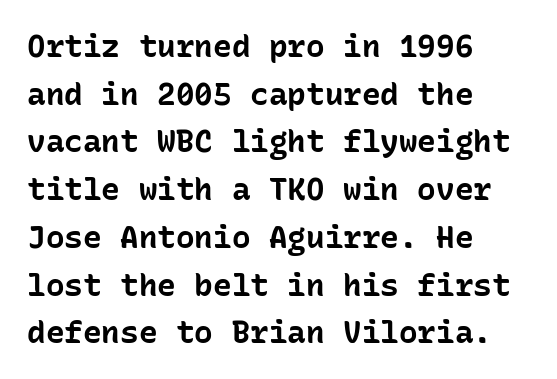
{"serif": "no", "italic": "no", "bold": "yes", "weight": "bold", "width": "normal", "stroke_contrast": "low", "x_height": "medium", "monospaced": "yes", "underline": "no", "align": "left", "line_spacing": "normal", "line_spacing_ratio": 1.54, "letter_spacing": "normal", "letter_spacing_em": 0.0, "glyph_px": 31}
